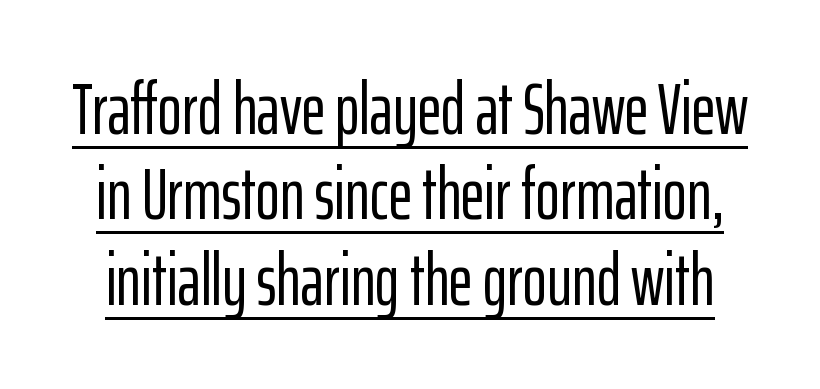
The sample's only ornament is a line tracing under the words. Style check: upright. Looks like regular typesetting: each glyph gets only the width it needs. Examine the stroke ends and you'll find no serifs. Observe the ordinary spacing: letters are neighbours, not strangers.
